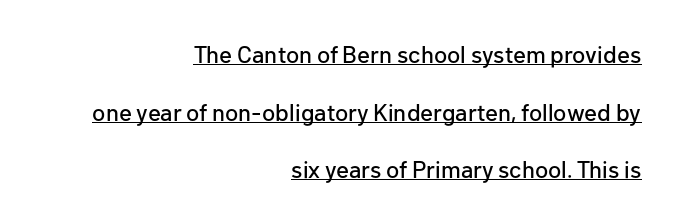
These characters rest on top of a visible drawn line. Notice how the passage keeps a crisp vertical edge on the right only. The axis of the letterforms is exactly vertical. Leading is clearly above the norm, producing a sparse column. You could call the tracking neutral — neither tight nor loose.
